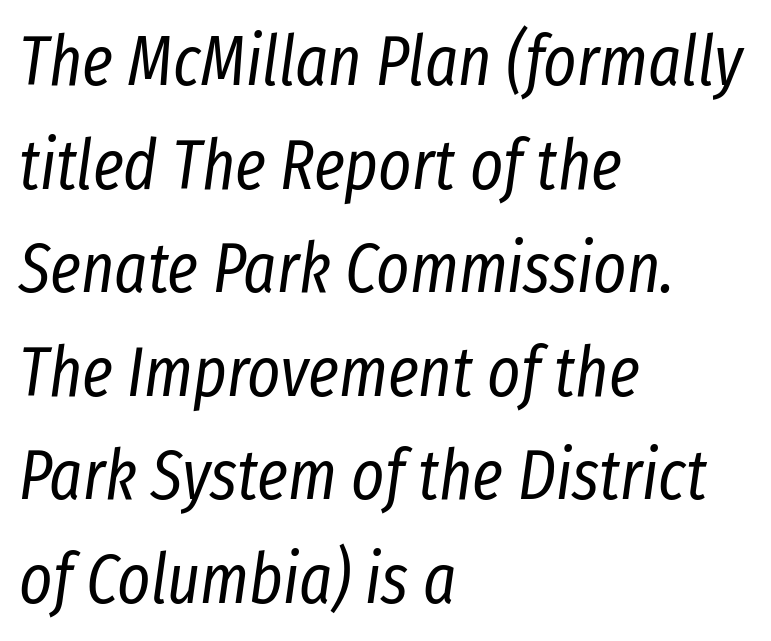
{"italic": "yes", "lean": "right", "slant_degrees": 8, "bold": "no", "weight": "regular", "width": "condensed", "stroke_contrast": "low", "x_height": "medium", "monospaced": "no", "underline": "no", "align": "left", "line_spacing": "normal", "line_spacing_ratio": 1.48, "letter_spacing": "normal", "letter_spacing_em": 0.0, "glyph_px": 70}
